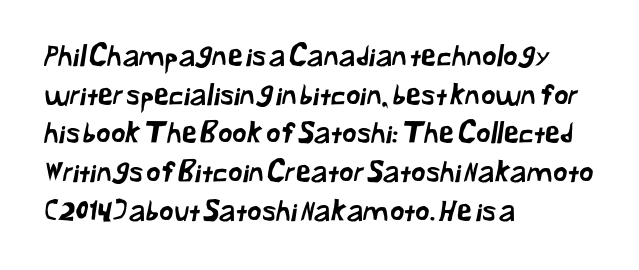
{"serif": "no", "width": "normal", "stroke_contrast": "low", "x_height": "medium", "monospaced": "no", "underline": "no", "align": "left", "line_spacing": "normal", "line_spacing_ratio": 1.38, "letter_spacing": "normal", "letter_spacing_em": 0.0, "glyph_px": 28}
